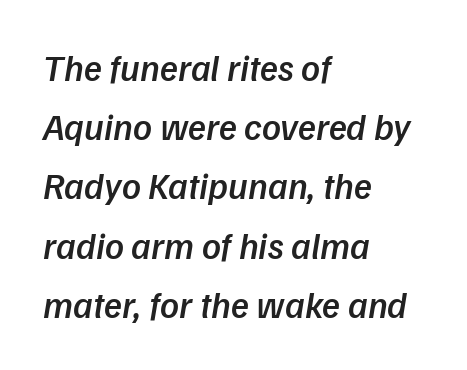
Q: Is the text bold? A: Semi-bold.
Q: Is the typeface a serif or a sans-serif typeface? A: Sans-serif.
Q: Is the text underlined? A: No.
Q: How is the paragraph aligned? A: Left-aligned.
Q: Is the spacing between letters normal or unusually wide? A: Normal.
Q: Is the spacing between lines tight, normal or loose? A: Normal.
Q: Width (condensed, normal, or wide)? A: Normal.
Q: Stroke contrast? A: Low.
Q: x-height? A: Medium.
Q: Monospaced? A: No.
